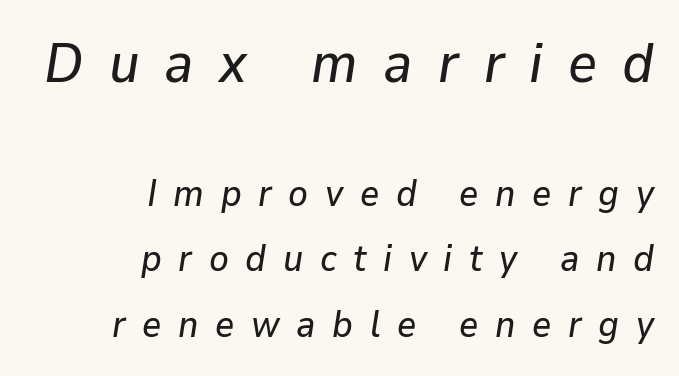
Compared with ordinary roman type, these characters are visibly tilted. Lines of text with bare space underneath. Display-style spreading of the glyphs; the letterfit is very open. The rendering shrinks the type as you move from the upper chunk to the lower. The ragged edge is on the left, which tells us the setting is flush right. Here the designer chose a conventional face with non-uniform glyph widths.
